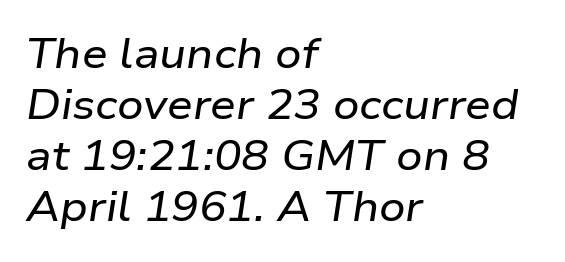
Q: Is the text italic (slanted)? A: Yes, it leans right by about 9 degrees.
Q: Is the text underlined? A: No.
Q: How is the paragraph aligned? A: Left-aligned.
Q: Is the spacing between letters normal or unusually wide? A: Normal.
Q: Width (condensed, normal, or wide)? A: Wide.
Q: Stroke contrast? A: Low.
Q: x-height? A: Medium.
Q: Monospaced? A: No.
